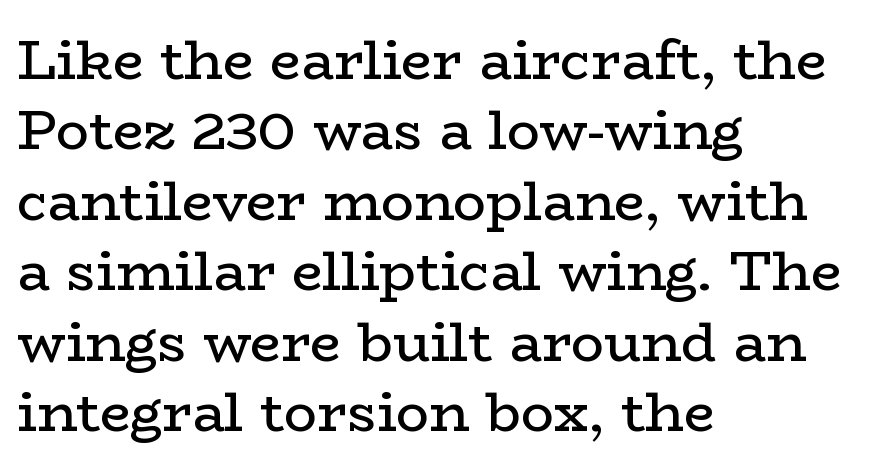
The image shows 55 px regular-weight, wide serif type, upright; set left-aligned, normal line spacing (1.28x), normal letter spacing, not underlined; low stroke contrast and a medium x-height.
